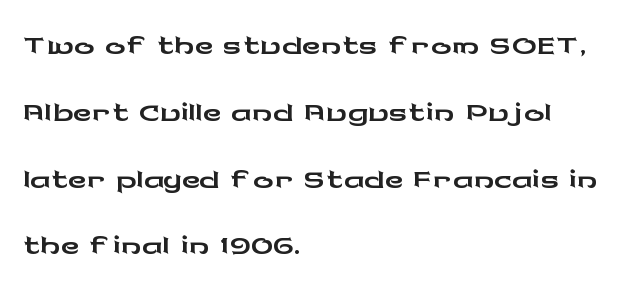
The image shows 51 px wide sans-serif type, upright; set left-aligned, normal line spacing (1.31x), normal letter spacing, not underlined; low stroke contrast and a medium x-height.
